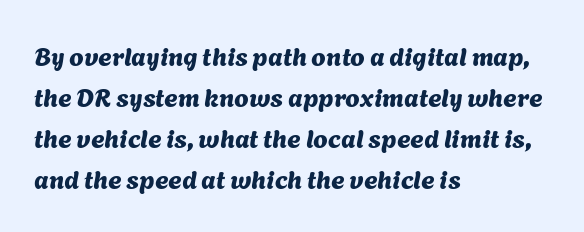
Q: Is the text underlined? A: No.
Q: How is the paragraph aligned? A: Left-aligned.
Q: Is the spacing between letters normal or unusually wide? A: Normal.
Q: Is the spacing between lines tight, normal or loose? A: Normal.
